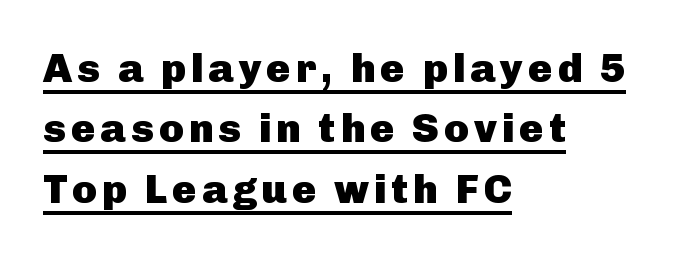
Each letter's strokes conclude bluntly, with no projecting serifs. You can tell it's not italic because the verticals are truly vertical. Has an underline been added? It has. Line spacing here is normal.
